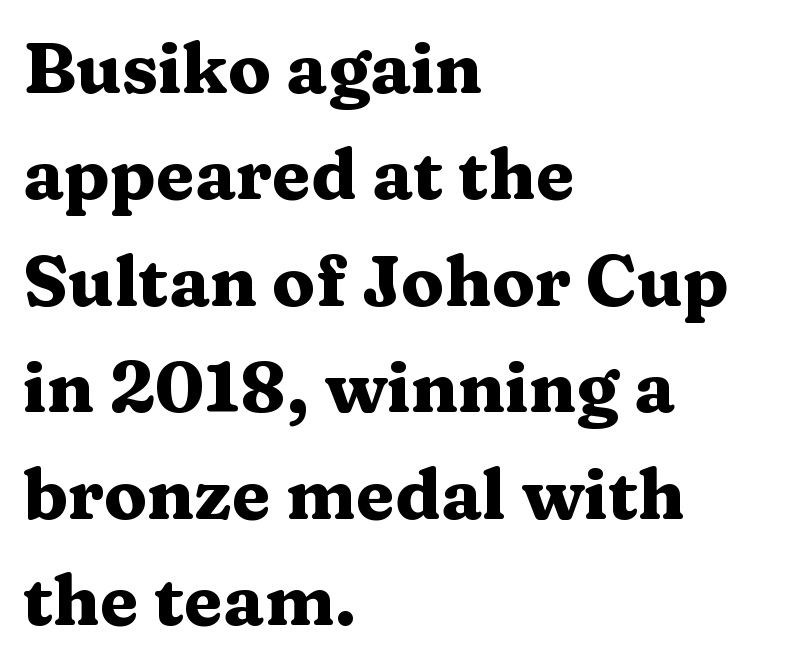
{"serif": "yes", "italic": "no", "bold": "yes", "weight": "heavy", "width": "wide", "stroke_contrast": "medium", "x_height": "medium", "monospaced": "no", "underline": "no", "align": "left", "line_spacing": "normal", "line_spacing_ratio": 1.5, "letter_spacing": "normal", "letter_spacing_em": 0.0, "glyph_px": 71}
